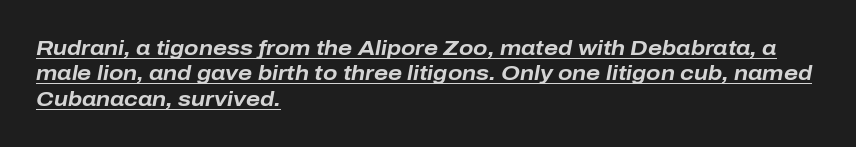
{"italic": "yes", "lean": "right", "slant_degrees": 10, "bold": "yes", "underline": "yes", "align": "left", "line_spacing_ratio": 1.21, "letter_spacing": "normal", "letter_spacing_em": 0.0, "glyph_px": 21}
